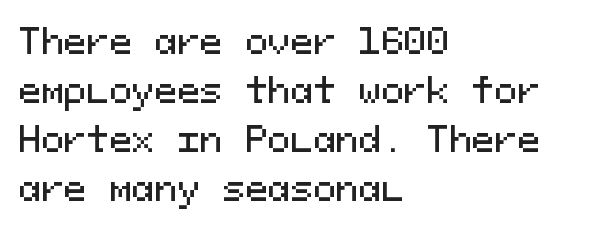
Q: Is the text italic (slanted)? A: No, it is upright.
Q: Is the typeface a serif or a sans-serif typeface? A: Sans-serif.
Q: Is the text underlined? A: No.
Q: How is the paragraph aligned? A: Left-aligned.
Q: Is the spacing between letters normal or unusually wide? A: Normal.
Q: Is the spacing between lines tight, normal or loose? A: Normal.
Q: Width (condensed, normal, or wide)? A: Normal.
Q: Stroke contrast? A: Medium.
Q: x-height? A: Medium.
Q: Monospaced? A: Yes.
